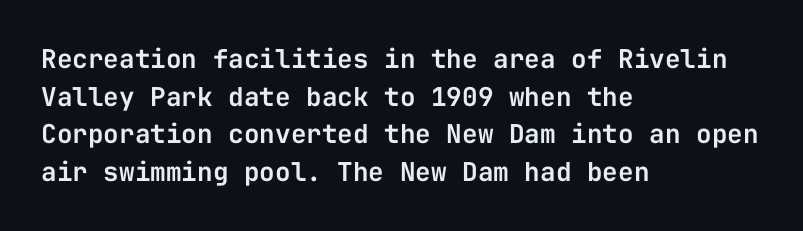
The image shows 26 px text type, upright; set left-aligned, normal line spacing (1.45x), normal letter spacing, not underlined.
